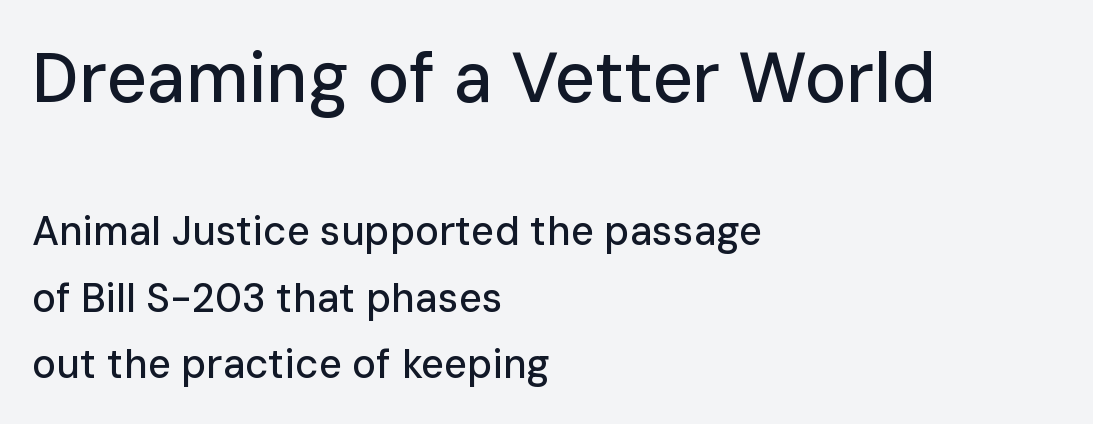
{"serif": "no", "italic": "no", "width": "normal", "stroke_contrast": "low", "x_height": "medium", "monospaced": "no", "underline": "no", "align": "left", "line_spacing": "normal", "line_spacing_ratio": 1.67, "letter_spacing": "normal", "letter_spacing_em": 0.0, "larger_block": "first", "size_ratio": 1.75, "glyph_px": 70}
